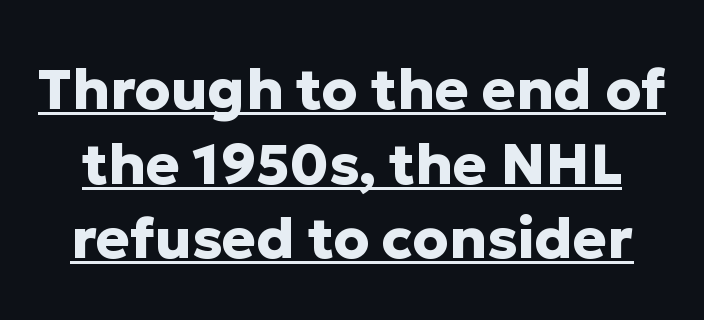
{"serif": "no", "italic": "no", "bold": "yes", "weight": "heavy", "width": "normal", "stroke_contrast": "low", "x_height": "medium", "monospaced": "no", "underline": "yes", "line_spacing": "normal", "line_spacing_ratio": 1.31, "letter_spacing": "normal", "letter_spacing_em": 0.0, "glyph_px": 57}
